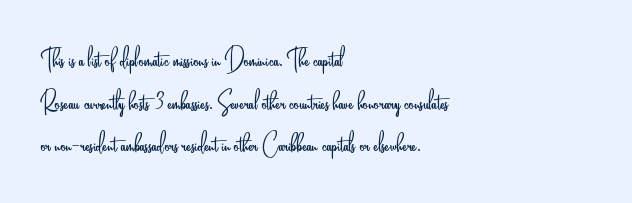
I'd call this a sans setting — the letters go barefoot. Line starts are locked; line ends wander. Varying glyph widths throughout — classic text-font behaviour. The space beneath each line is pristine and unruled. Weight class: somewhere from thin through regular.
